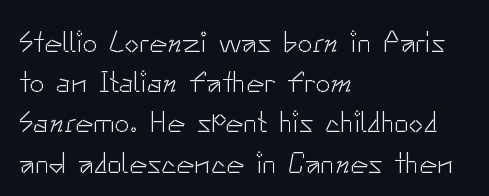
The typesetter chose a ragged-right arrangement here. Tracking here is standard; glyphs follow each other at the usual distance. The face used here is proportionally spaced, like ordinary book or web type. The gap between lines stays unmarked.
